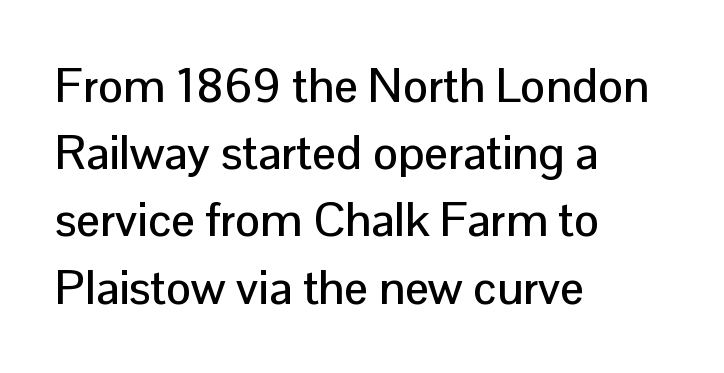
Q: Is the text italic (slanted)? A: No, it is upright.
Q: Is the typeface a serif or a sans-serif typeface? A: Sans-serif.
Q: Is the text underlined? A: No.
Q: How is the paragraph aligned? A: Left-aligned.
Q: Is the spacing between letters normal or unusually wide? A: Normal.
Q: Is the spacing between lines tight, normal or loose? A: Normal.
Q: Width (condensed, normal, or wide)? A: Normal.
Q: Stroke contrast? A: Low.
Q: x-height? A: Medium.
Q: Monospaced? A: No.
